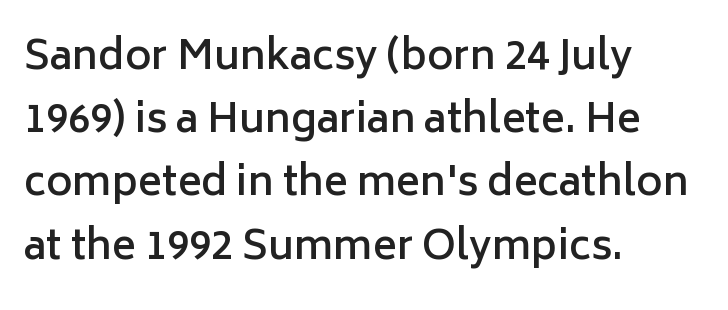
Q: Is the text bold? A: Semi-bold.
Q: Is the text italic (slanted)? A: No, it is upright.
Q: Is the typeface a serif or a sans-serif typeface? A: Sans-serif.
Q: Is the text underlined? A: No.
Q: How is the paragraph aligned? A: Left-aligned.
Q: Is the spacing between letters normal or unusually wide? A: Normal.
Q: Is the spacing between lines tight, normal or loose? A: Normal.
Q: Width (condensed, normal, or wide)? A: Normal.
Q: Stroke contrast? A: Low.
Q: x-height? A: Medium.
Q: Monospaced? A: No.
